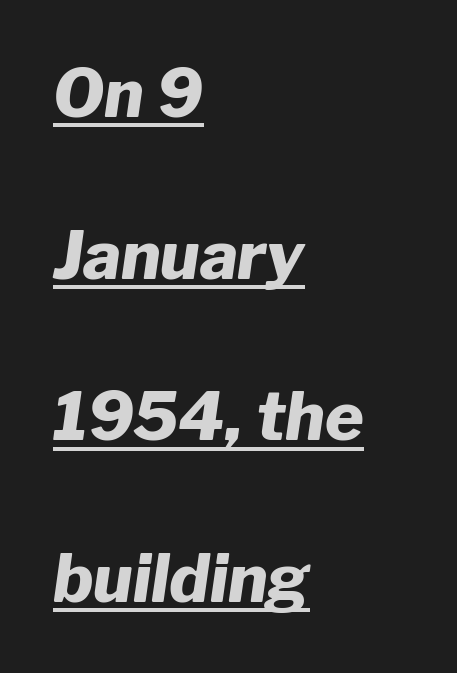
In terms of posture, this sample is oblique. Think of a printed novel: that variable character pitch is what you see here. The passage shown stacks its lines with a broad gap. Standard letterfit; no display-style spreading of the glyphs. What decoration does the sample have? An underline.
